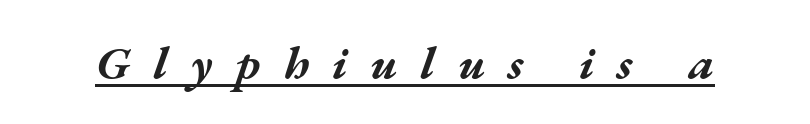
The image shows 47 px bold, wide type, italic (leaning right); set unusually wide letter spacing (+0.48 em), underlined; medium stroke contrast and a medium x-height.
